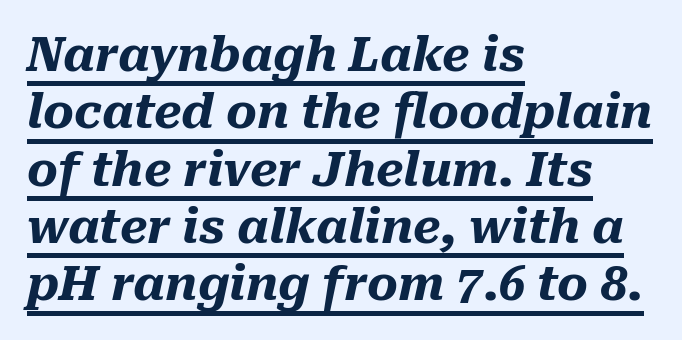
{"italic": "yes", "lean": "right", "slant_degrees": 10, "bold": "yes", "weight": "heavy", "width": "normal", "stroke_contrast": "medium", "x_height": "medium", "monospaced": "no", "underline": "yes", "align": "left", "line_spacing_ratio": 1.22, "letter_spacing": "normal", "letter_spacing_em": 0.0, "glyph_px": 47}
